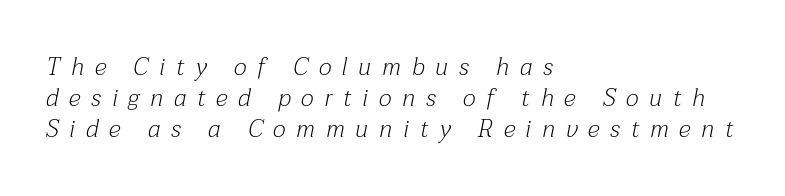
{"italic": "yes", "lean": "right", "slant_degrees": 12, "bold": "no", "underline": "no", "align": "left", "line_spacing": "normal", "line_spacing_ratio": 1.29, "letter_spacing": "wide", "letter_spacing_em": 0.45, "glyph_px": 24}
